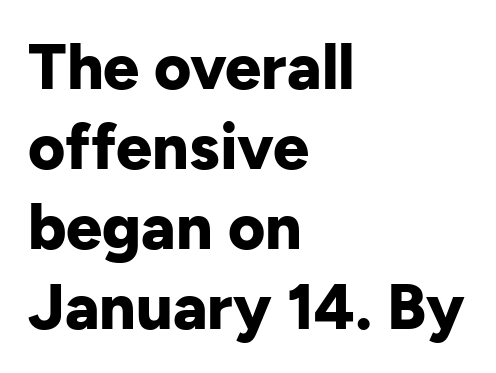
The image shows 64 px bold sans-serif type, upright; set left-aligned, normal line spacing (1.25x), normal letter spacing, not underlined; low stroke contrast and a medium x-height.
